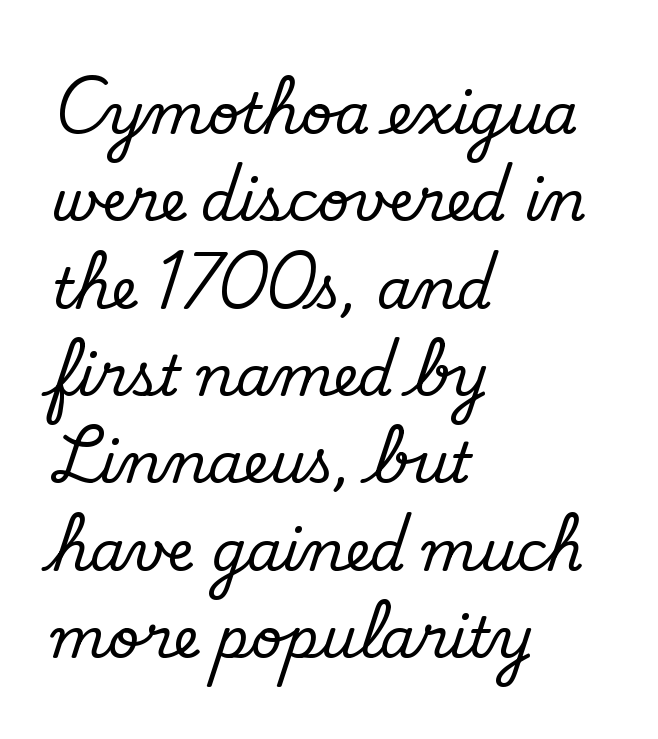
Q: Is the text bold? A: No.
Q: Is the typeface a serif or a sans-serif typeface? A: Sans-serif.
Q: Is the text underlined? A: No.
Q: How is the paragraph aligned? A: Left-aligned.
Q: Is the spacing between letters normal or unusually wide? A: Normal.
Q: Is the spacing between lines tight, normal or loose? A: Normal.
Q: Width (condensed, normal, or wide)? A: Normal.
Q: Stroke contrast? A: Low.
Q: x-height? A: Small.
Q: Monospaced? A: No.
